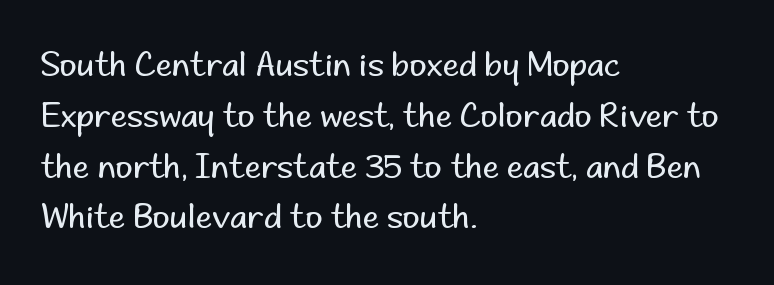
{"serif": "no", "italic": "no", "bold": "no", "weight": "regular", "width": "normal", "stroke_contrast": "low", "x_height": "small", "monospaced": "no", "underline": "no", "align": "left", "line_spacing": "normal", "line_spacing_ratio": 1.54, "letter_spacing": "normal", "letter_spacing_em": 0.0, "glyph_px": 33}
